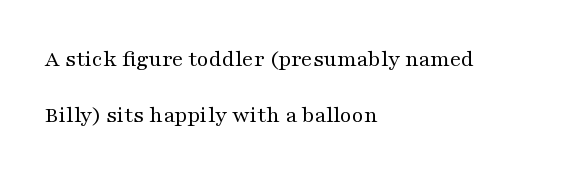
These glyphs show unthickened strokes, regular width or finer. The horizontal fit of the characters is conventional and even. Designer's note — italics off, roman on. The leading is generous, giving the passage an open texture. The baseline area is clear. Line starts are locked; line ends wander.
